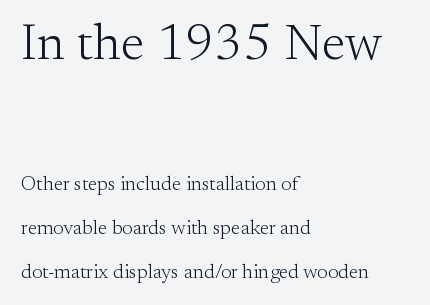
{"serif": "yes", "italic": "no", "bold": "no", "weight": "light", "width": "normal", "stroke_contrast": "medium", "x_height": "small", "monospaced": "no", "underline": "no", "align": "left", "line_spacing": "loose", "line_spacing_ratio": 2.21, "letter_spacing": "normal", "letter_spacing_em": 0.0, "larger_block": "first", "size_ratio": 2.55, "glyph_px": 51}
